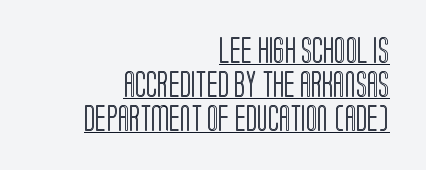
{"italic": "no", "underline": "yes", "align": "right", "line_spacing": "normal", "line_spacing_ratio": 1.31, "letter_spacing": "normal", "letter_spacing_em": 0.0, "glyph_px": 26}
